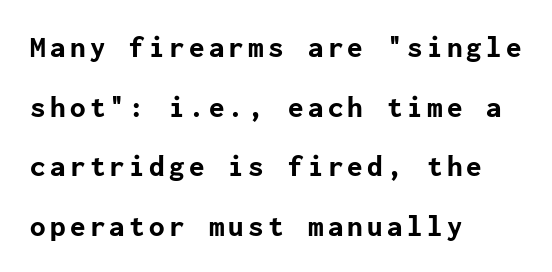
Check where the strokes stop: nothing finishes them off — pure sans. This is heavy type, rendered in bold. Has an underline been added? It has not. The designer dialed line spacing up above the default.
